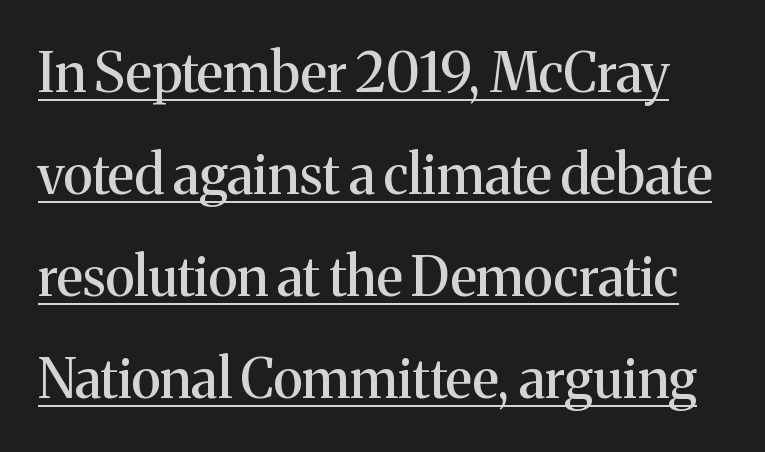
{"serif": "yes", "italic": "no", "width": "normal", "stroke_contrast": "medium", "x_height": "medium", "monospaced": "no", "underline": "yes", "line_spacing_ratio": 1.89, "letter_spacing": "normal", "letter_spacing_em": 0.0, "glyph_px": 54}
